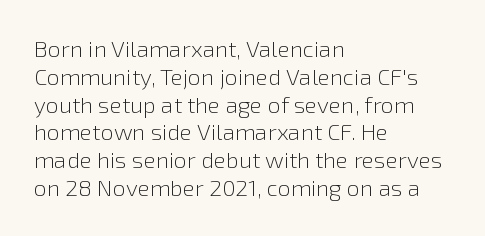
Italic: no, the glyphs are upright roman. Typeset ragged right — the left edge is the straight one. The gaps between neighbouring characters are ordinary and unremarkable. No letter is thick-stroked: the sample isn't bold. Lines of text with bare space underneath.
